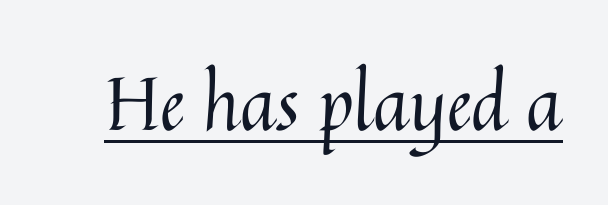
This sample carries an underscore along the baseline area. Stroke mass is kept to a normal reading level or below. The tracking reads as untouched default to a designer's eye. The letters advance in unequal steps, a hallmark of proportional type.
